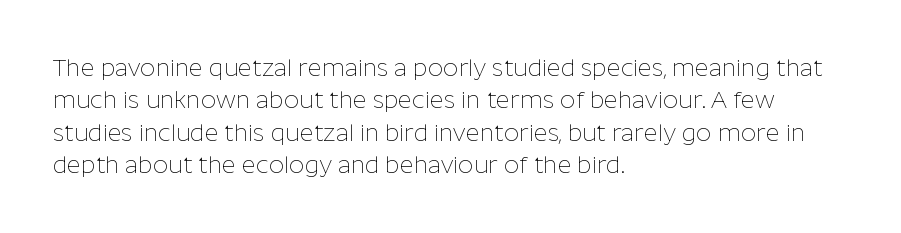
{"italic": "no", "bold": "no", "underline": "no", "align": "left", "line_spacing": "normal", "line_spacing_ratio": 1.35, "letter_spacing": "normal", "letter_spacing_em": 0.0, "glyph_px": 24}
